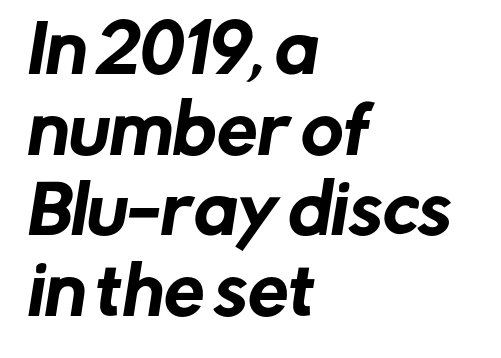
Q: Is the typeface a serif or a sans-serif typeface? A: Sans-serif.
Q: Is the text underlined? A: No.
Q: How is the paragraph aligned? A: Left-aligned.
Q: Is the spacing between letters normal or unusually wide? A: Normal.
Q: Width (condensed, normal, or wide)? A: Normal.
Q: Stroke contrast? A: Low.
Q: x-height? A: Medium.
Q: Monospaced? A: No.
